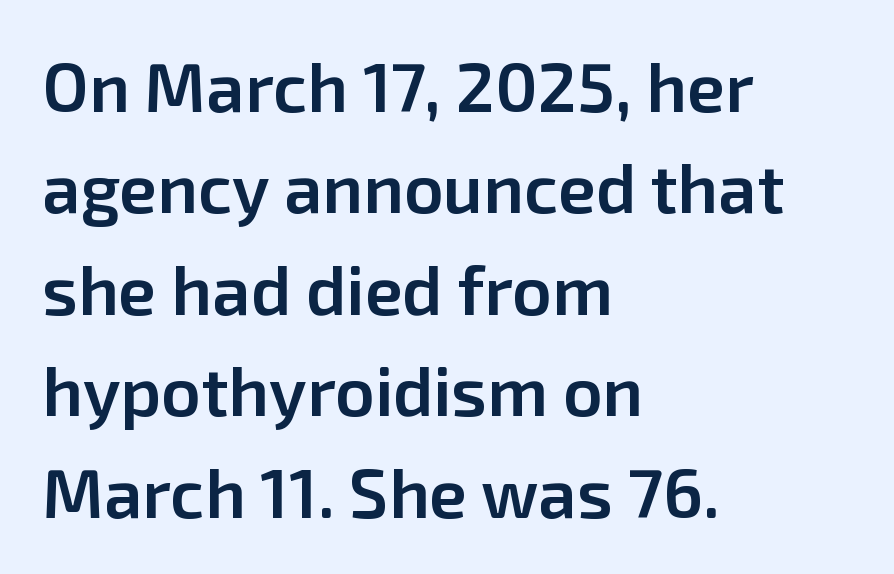
The image shows 69 px semibold sans-serif type, upright; set left-aligned, normal line spacing (1.47x), normal letter spacing, not underlined; low stroke contrast and a medium x-height.
